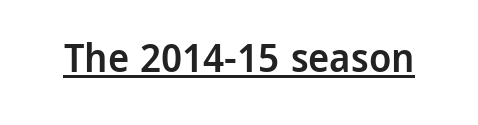
{"serif": "no", "italic": "no", "bold": "semi", "weight": "semibold", "width": "normal", "stroke_contrast": "low", "x_height": "medium", "monospaced": "no", "underline": "yes", "letter_spacing": "normal", "letter_spacing_em": 0.0, "glyph_px": 40}
